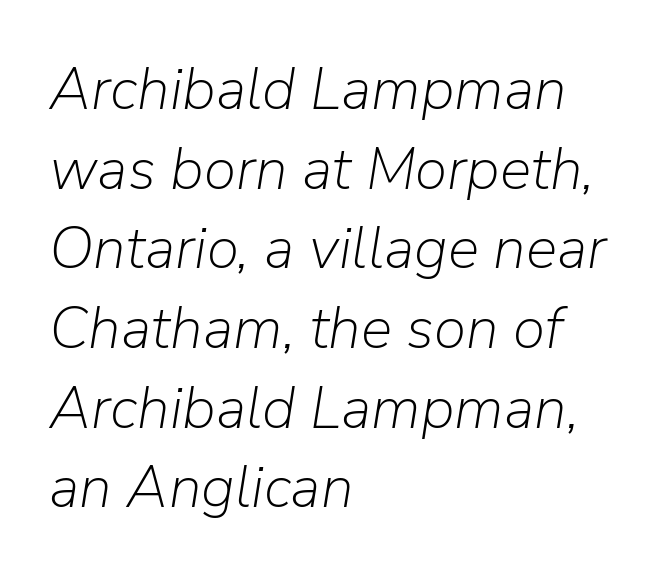
The image shows 59 px light type, italic (leaning right); set left-aligned, normal line spacing (1.35x), normal letter spacing, not underlined; low stroke contrast and a medium x-height.
